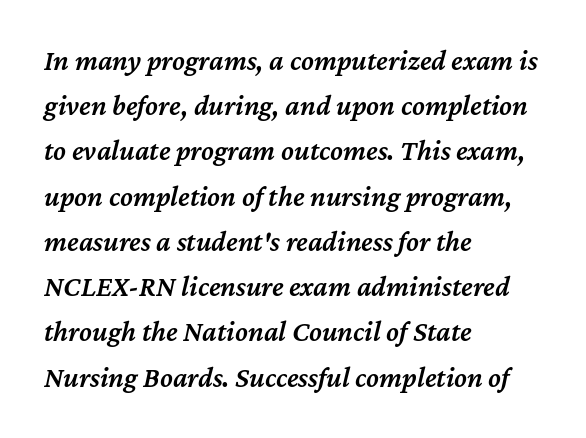
Evenly set lines give the paragraph a standard silhouette. The typesetter chose a ragged-right arrangement here. Short note: letters normally spaced. Words float on clear page, feet unadorned. Proportional: the letters do not fall into vertical columns.
